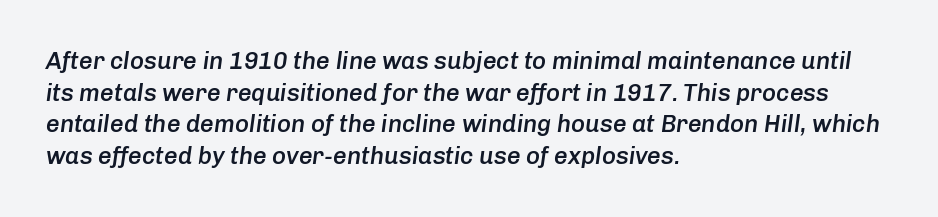
Leftover space on each line is placed entirely after the last word. It's the slanting kind of type. Type without underlining. Heft: intermediate — a semibold. The passage shown has conventional tracking throughout. The vertical gap from one line to the next is medium.
